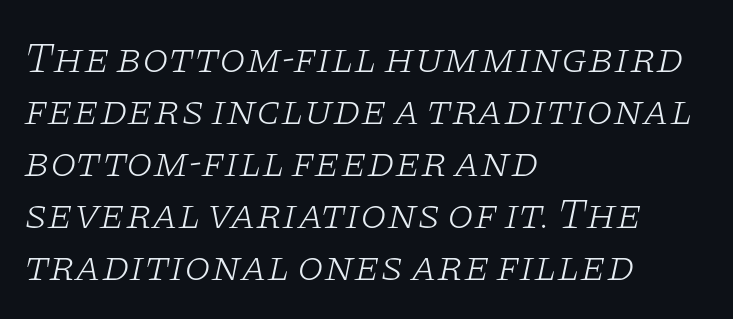
Q: Is the text bold? A: No.
Q: Is the text italic (slanted)? A: Yes, it leans right by about 11 degrees.
Q: Is the typeface a serif or a sans-serif typeface? A: Serif.
Q: Is the text underlined? A: No.
Q: How is the paragraph aligned? A: Left-aligned.
Q: Is the spacing between letters normal or unusually wide? A: Normal.
Q: Width (condensed, normal, or wide)? A: Wide.
Q: Stroke contrast? A: Low.
Q: x-height? A: Large.
Q: Monospaced? A: No.
